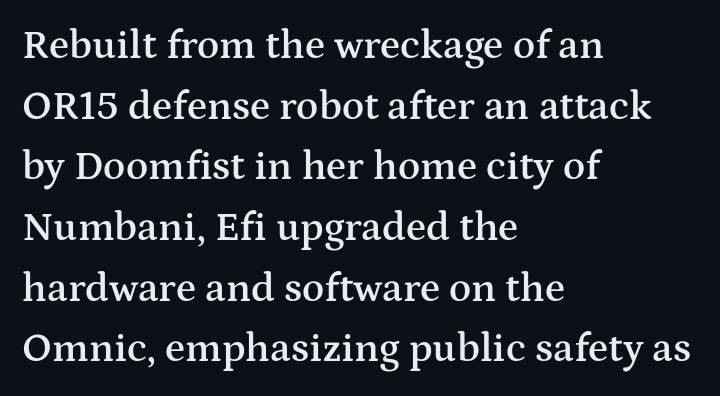
{"serif": "yes", "italic": "no", "bold": "semi", "weight": "semibold", "width": "wide", "stroke_contrast": "medium", "x_height": "medium", "monospaced": "no", "underline": "no", "align": "left", "line_spacing": "normal", "line_spacing_ratio": 1.48, "letter_spacing": "normal", "letter_spacing_em": 0.0, "glyph_px": 41}
